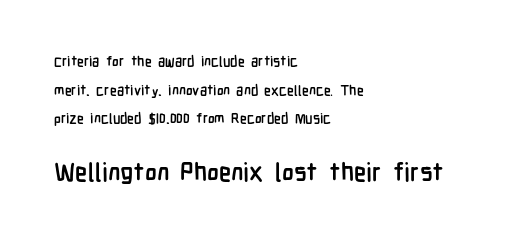
{"italic": "no", "bold": "yes", "underline": "no", "align": "left", "line_spacing": "loose", "line_spacing_ratio": 2.05, "letter_spacing": "normal", "letter_spacing_em": 0.0, "larger_block": "second", "size_ratio": 1.79, "glyph_px": 25}
